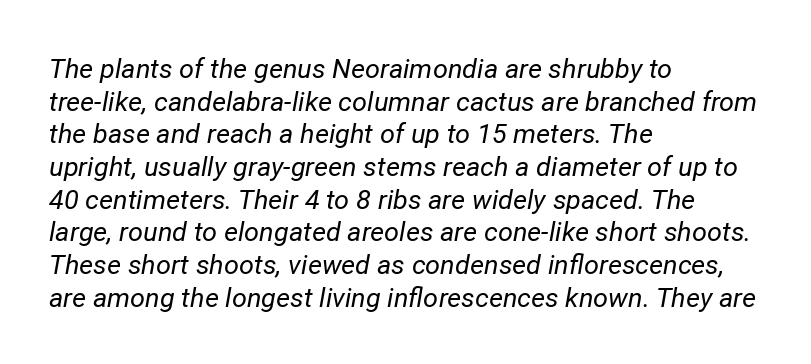
Q: Is the text bold? A: No.
Q: Is the text italic (slanted)? A: Yes, it leans right by about 12 degrees.
Q: Is the text underlined? A: No.
Q: How is the paragraph aligned? A: Left-aligned.
Q: Is the spacing between letters normal or unusually wide? A: Normal.
